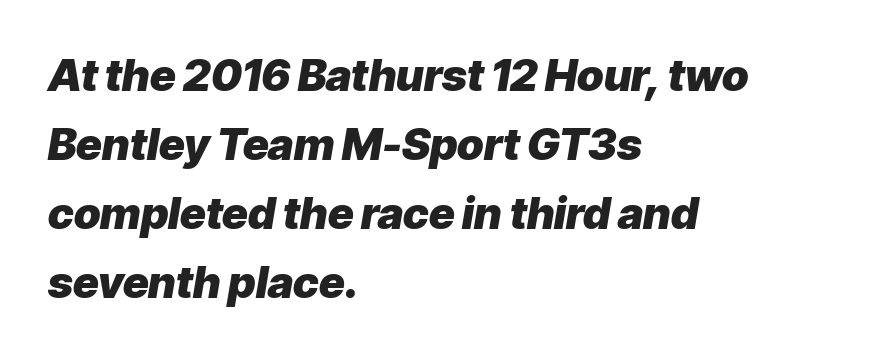
Every letter is thick-stroked: bold, no question. Compared with a centered layout, this one pins lines to the left instead. Whoever set this chose a conventional vertical rhythm. Yep, that's italic — everything's leaning.
